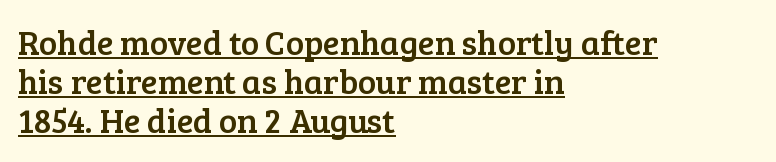
Q: Is the text italic (slanted)? A: No, it is upright.
Q: Is the typeface a serif or a sans-serif typeface? A: Serif.
Q: Is the text underlined? A: Yes.
Q: How is the paragraph aligned? A: Left-aligned.
Q: Is the spacing between letters normal or unusually wide? A: Normal.
Q: Is the spacing between lines tight, normal or loose? A: Tight.
Q: Width (condensed, normal, or wide)? A: Normal.
Q: Stroke contrast? A: Low.
Q: x-height? A: Medium.
Q: Monospaced? A: No.
